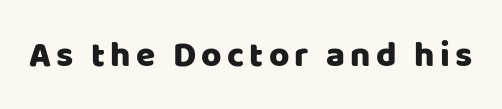
{"serif": "no", "italic": "no", "width": "normal", "stroke_contrast": "low", "x_height": "large", "monospaced": "no", "underline": "no", "glyph_px": 35}
